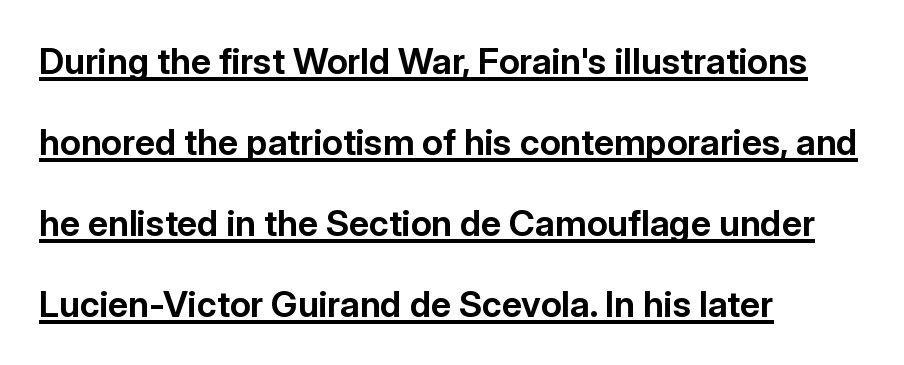
Designer's note — italics off, roman on. If you measured baseline to baseline, you'd find a long distance. Emphasis by weight is at full strength: bold. Honestly, the underline is the first thing you notice here. Looks like regular typesetting: each glyph gets only the width it needs. The glyphs in this specimen are sans serif.
